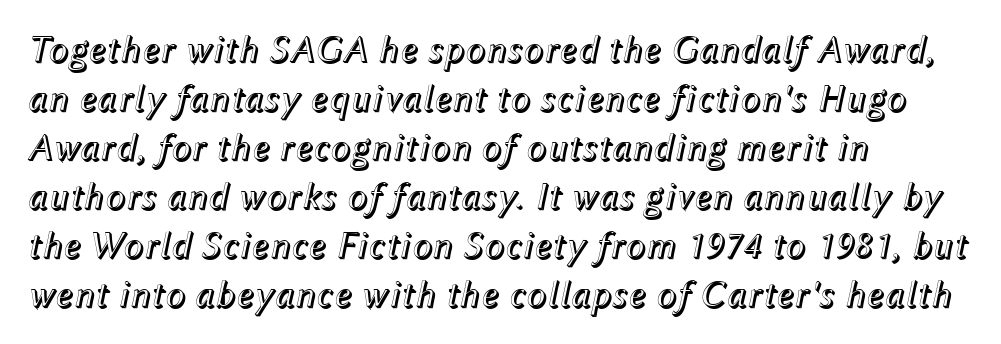
{"italic": "yes", "lean": "right", "slant_degrees": 12, "width": "normal", "x_height": "medium", "monospaced": "no", "underline": "no", "align": "left", "line_spacing": "normal", "line_spacing_ratio": 1.29, "letter_spacing": "normal", "letter_spacing_em": 0.0, "glyph_px": 38}
